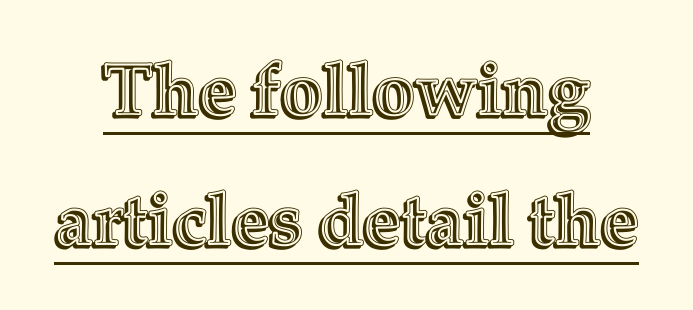
Q: Is the text italic (slanted)? A: No, it is upright.
Q: Is the text underlined? A: Yes.
Q: Is the spacing between letters normal or unusually wide? A: Normal.
Q: Width (condensed, normal, or wide)? A: Normal.
Q: x-height? A: Medium.
Q: Monospaced? A: No.
